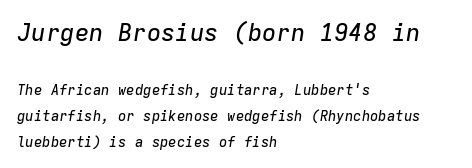
Q: Is the text italic (slanted)? A: Yes, it leans right by about 9 degrees.
Q: Is the text underlined? A: No.
Q: How is the paragraph aligned? A: Left-aligned.
Q: Is the spacing between letters normal or unusually wide? A: Normal.
Q: Which block of text is set in a larger size, the first (top) or the second (bottom)? A: The first (top) one.
